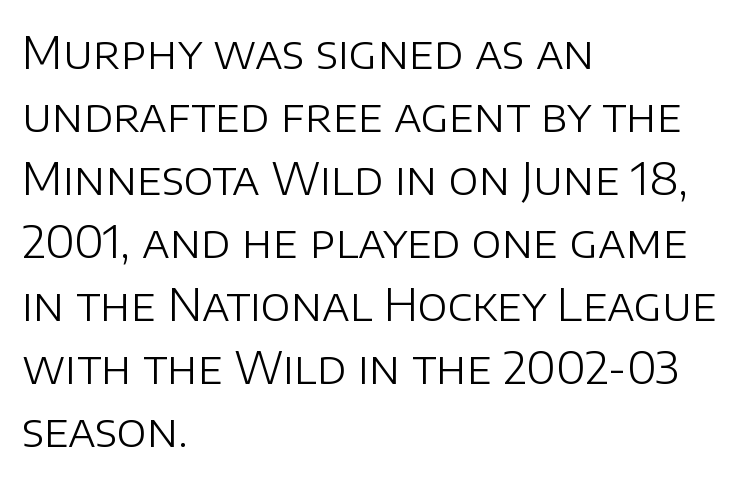
A typesetter would label this face a sans. This is not heavy type; no bold has been used. The passage shown is typed in a proportional face where columns would drift. Honestly, the row spacing looks completely unremarkable. Rule under the text: the space is simply empty.
